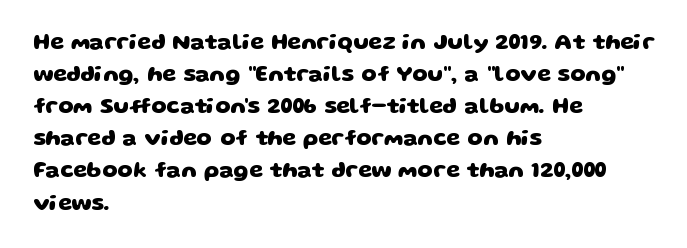
{"bold": "yes", "underline": "no", "align": "left", "line_spacing": "normal", "line_spacing_ratio": 1.46, "letter_spacing": "normal", "letter_spacing_em": 0.0, "glyph_px": 22}
